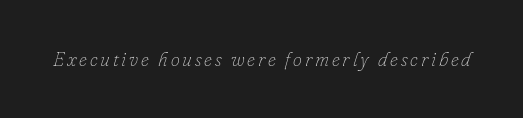
The image shows 20 px text type, italic (leaning right); set not underlined.
